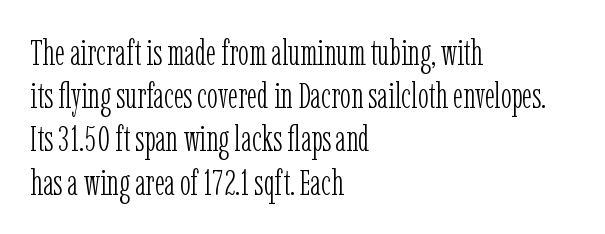
These lines are set flush left with a ragged right edge. Every stem runs plumb, perpendicular to the baseline. Caption: standard tracking, unaltered. The rendering uses natural spacing where letterforms have individual widths. No heavy texture on the line: the type isn't bold. Letters rest on an invisible, unmarked baseline.
